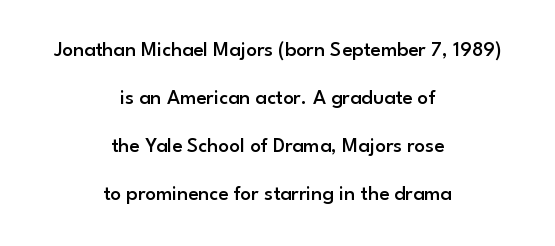
The image shows 21 px text type, upright; set centered, loose line spacing (2.28x), normal letter spacing, not underlined.
